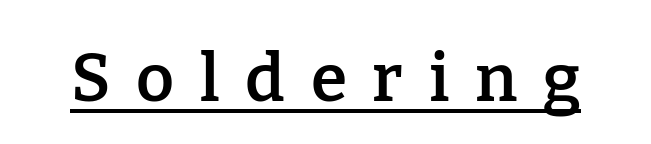
Q: Is the text bold? A: Semi-bold.
Q: Is the text italic (slanted)? A: No, it is upright.
Q: Is the typeface a serif or a sans-serif typeface? A: Serif.
Q: Is the text underlined? A: Yes.
Q: Is the spacing between letters normal or unusually wide? A: Unusually wide.
Q: Width (condensed, normal, or wide)? A: Normal.
Q: Stroke contrast? A: Low.
Q: x-height? A: Medium.
Q: Monospaced? A: No.
